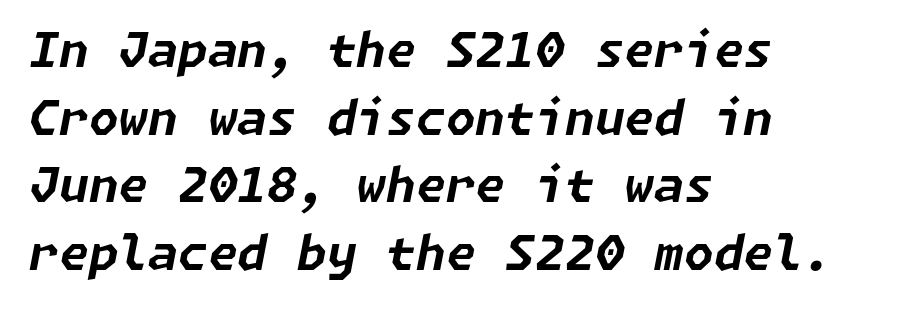
The image shows 48 px bold type, italic (leaning right); set left-aligned, normal line spacing (1.41x), normal letter spacing, not underlined; low stroke contrast and a medium x-height.
